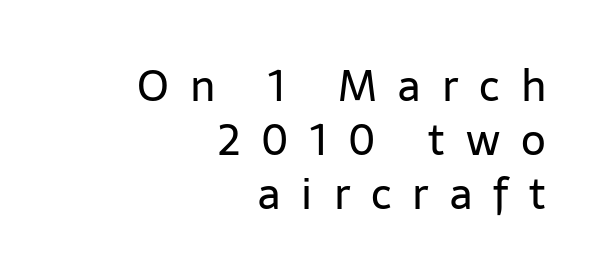
{"serif": "no", "italic": "no", "bold": "no", "weight": "regular", "width": "normal", "stroke_contrast": "low", "x_height": "medium", "monospaced": "no", "underline": "no", "align": "right", "line_spacing": "normal", "line_spacing_ratio": 1.26, "letter_spacing": "wide", "letter_spacing_em": 0.49, "glyph_px": 43}
